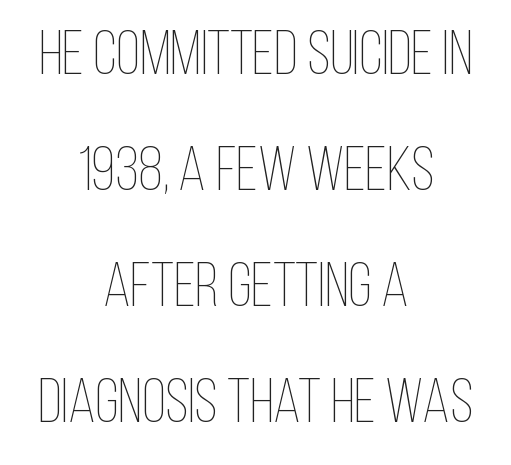
{"italic": "no", "bold": "no", "weight": "thin", "width": "condensed", "stroke_contrast": "low", "x_height": "large", "monospaced": "no", "underline": "no", "align": "center", "line_spacing_ratio": 1.87, "letter_spacing": "normal", "letter_spacing_em": 0.0, "glyph_px": 62}
